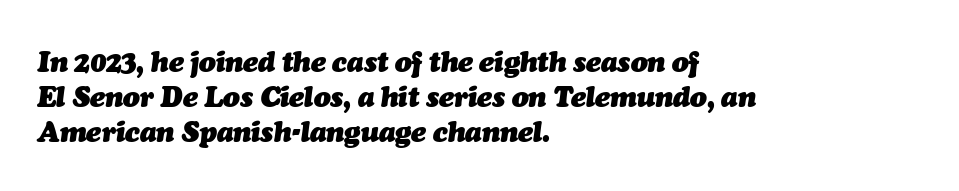
Notice how descenders clear the ascenders below comfortably — that's standard leading. Weight: bold. The letters are slanted; this is an italic face. The letters advance in unequal steps, a hallmark of proportional type.
